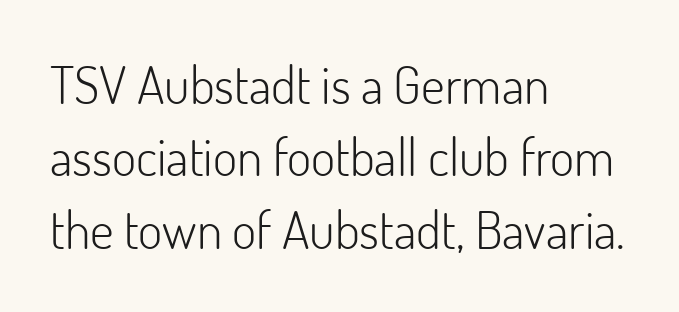
Q: Is the text bold? A: No.
Q: Is the text italic (slanted)? A: No, it is upright.
Q: Is the typeface a serif or a sans-serif typeface? A: Sans-serif.
Q: Is the text underlined? A: No.
Q: How is the paragraph aligned? A: Left-aligned.
Q: Is the spacing between letters normal or unusually wide? A: Normal.
Q: Is the spacing between lines tight, normal or loose? A: Normal.
Q: Width (condensed, normal, or wide)? A: Normal.
Q: Stroke contrast? A: Low.
Q: x-height? A: Small.
Q: Monospaced? A: No.
